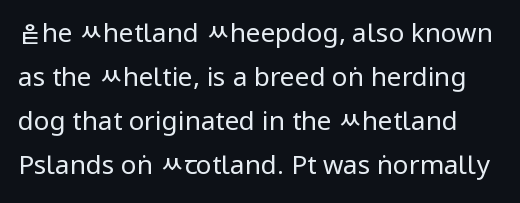
Q: Is the text bold? A: No.
Q: Is the text italic (slanted)? A: No, it is upright.
Q: Is the text underlined? A: No.
Q: Is the spacing between letters normal or unusually wide? A: Normal.
Q: Is the spacing between lines tight, normal or loose? A: Normal.
